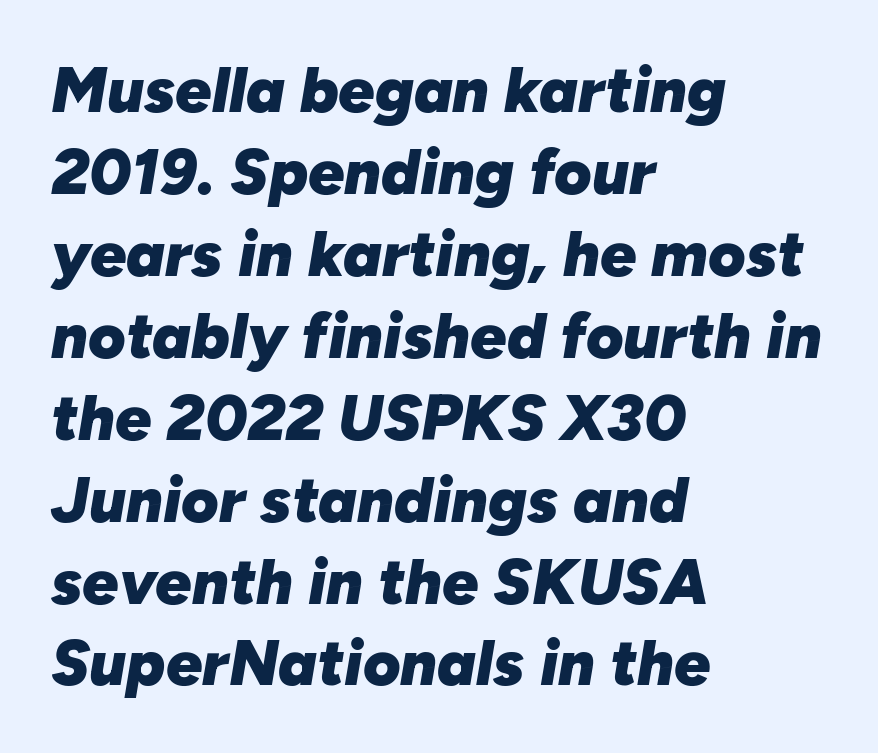
The image shows 64 px heavy type, italic (leaning right); set left-aligned, normal line spacing (1.28x), normal letter spacing, not underlined; low stroke contrast and a medium x-height.
